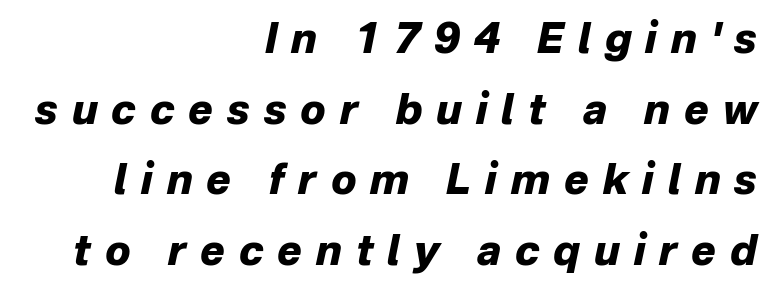
The image shows 41 px heavy type, italic (leaning right); set right-aligned, line spacing 1.72x, unusually wide letter spacing (+0.34 em), not underlined; low stroke contrast and a medium x-height.
